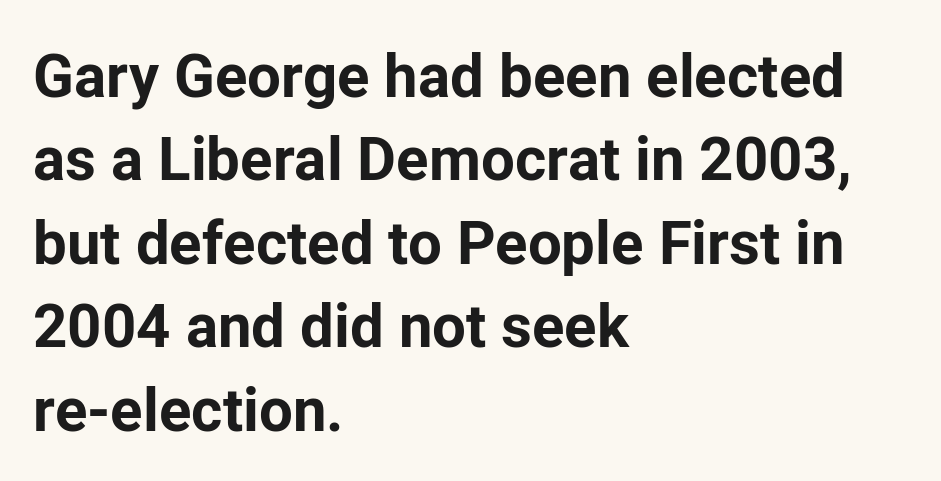
Observe the ordinary spacing: letters are neighbours, not strangers. The designer left line spacing at the default. I'd call this a sans setting — the letters go barefoot. Teacher's note: observe the even left margin — that is flush-left alignment. When letters stand straight like this, we call the style roman or upright. Is the type bold? Yes — the strokes are clearly thick and heavy.
